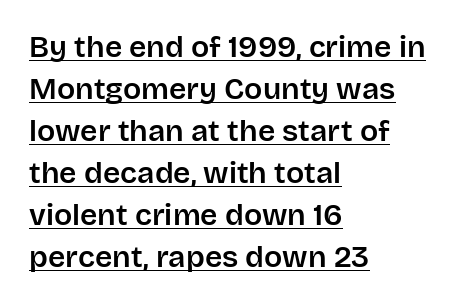
{"serif": "no", "italic": "no", "width": "normal", "stroke_contrast": "low", "x_height": "large", "monospaced": "no", "underline": "yes", "align": "left", "line_spacing": "normal", "line_spacing_ratio": 1.4, "letter_spacing": "normal", "letter_spacing_em": 0.0, "glyph_px": 30}
